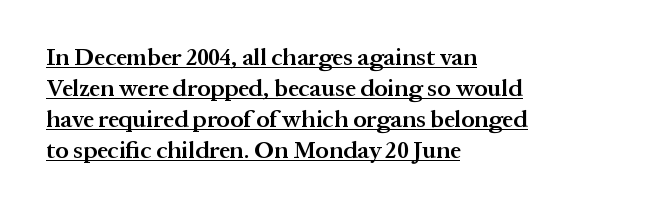
{"italic": "no", "bold": "semi", "underline": "yes", "align": "left", "line_spacing": "normal", "line_spacing_ratio": 1.29, "letter_spacing": "normal", "letter_spacing_em": 0.0, "glyph_px": 24}
